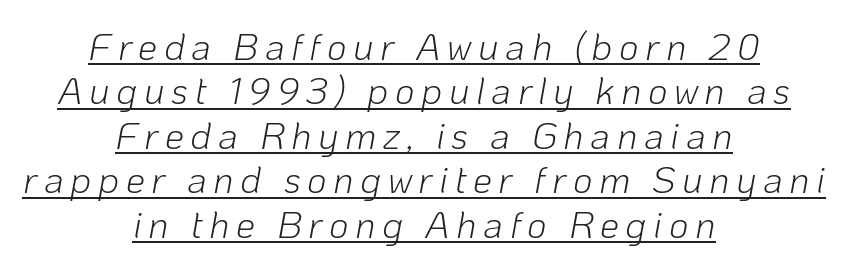
Note the varied advance widths — an 'i' is clearly narrower than an 'm'. It's the slanting kind of type. Weight: in the light-to-regular range. Horizontal alignment here is central, giving a formal, balanced look. Descenders here cross a horizontal rule under the line.
